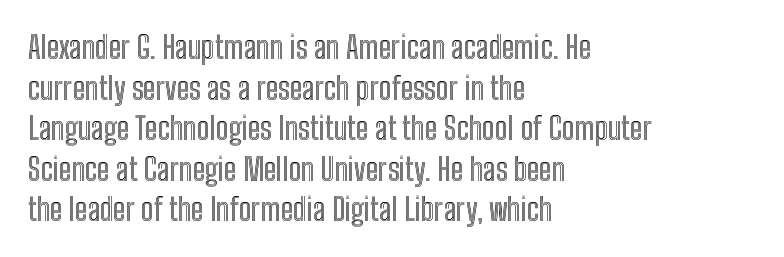
Q: Is the text italic (slanted)? A: No, it is upright.
Q: Is the text underlined? A: No.
Q: How is the paragraph aligned? A: Left-aligned.
Q: Is the spacing between letters normal or unusually wide? A: Normal.
Q: Is the spacing between lines tight, normal or loose? A: Normal.
Q: Width (condensed, normal, or wide)? A: Condensed.
Q: x-height? A: Medium.
Q: Monospaced? A: No.
